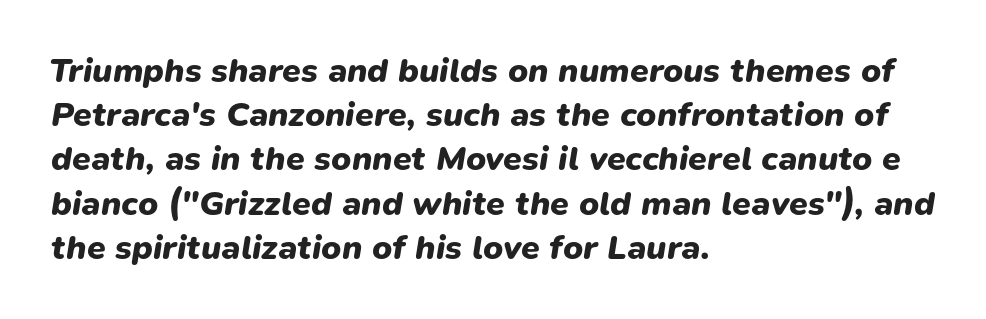
The rendering anchors every line to the left-hand side. Each glyph is drawn with heavy, bold strokes. The letters are slanted; this is an italic face. Spacing verdict: proportional, widths tailored to each character. A typesetter would call this zero additional tracking.
